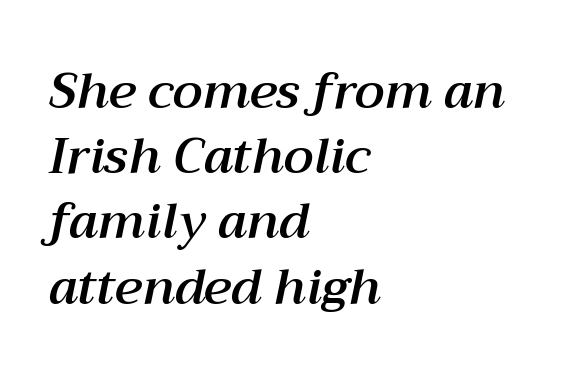
Q: Is the text italic (slanted)? A: Yes, it leans right by about 12 degrees.
Q: Is the text underlined? A: No.
Q: How is the paragraph aligned? A: Left-aligned.
Q: Is the spacing between letters normal or unusually wide? A: Normal.
Q: Is the spacing between lines tight, normal or loose? A: Normal.
Q: Width (condensed, normal, or wide)? A: Normal.
Q: Stroke contrast? A: Medium.
Q: x-height? A: Medium.
Q: Monospaced? A: No.
